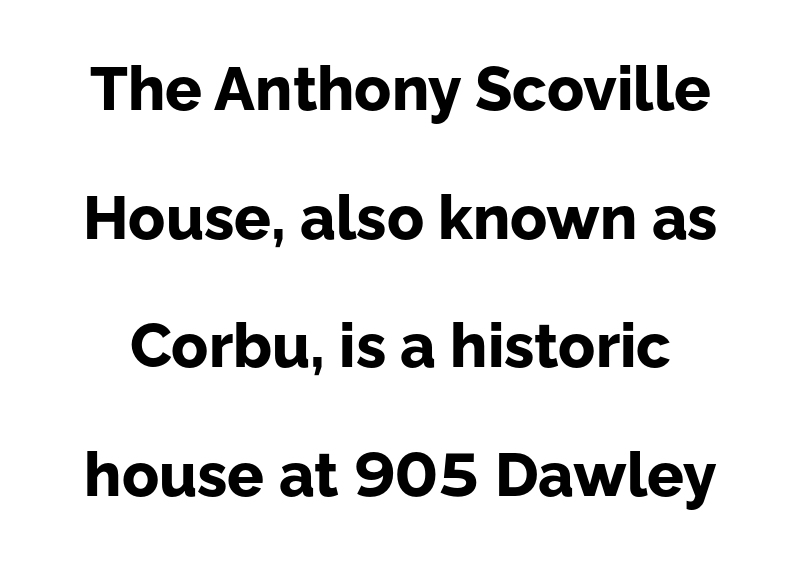
{"serif": "no", "italic": "no", "bold": "yes", "weight": "bold", "width": "normal", "stroke_contrast": "low", "x_height": "medium", "monospaced": "no", "underline": "no", "line_spacing": "loose", "line_spacing_ratio": 2.11, "letter_spacing": "normal", "letter_spacing_em": 0.0, "glyph_px": 61}
